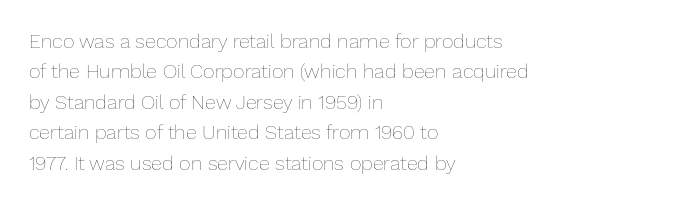
{"italic": "no", "bold": "no", "underline": "no", "align": "left", "line_spacing": "normal", "line_spacing_ratio": 1.52, "letter_spacing": "normal", "letter_spacing_em": 0.0, "glyph_px": 20}
